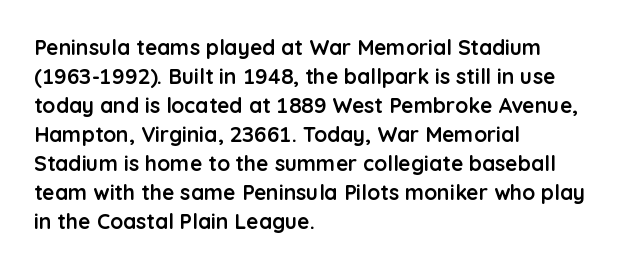
Q: Is the text bold? A: Yes.
Q: Is the text italic (slanted)? A: No, it is upright.
Q: Is the text underlined? A: No.
Q: How is the paragraph aligned? A: Left-aligned.
Q: Is the spacing between letters normal or unusually wide? A: Normal.
Q: Is the spacing between lines tight, normal or loose? A: Normal.
